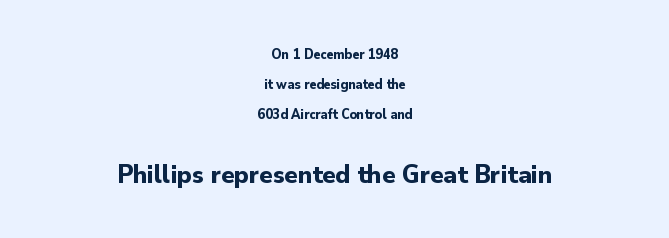
Tracking value appears to be zero — textbook default spacing. Size hierarchy here favors the trailing block over the leading one. A typesetter would call this leading open, well beyond the default. The rendering positions every line midway between the sides. Descender tails drop into unmarked territory.
